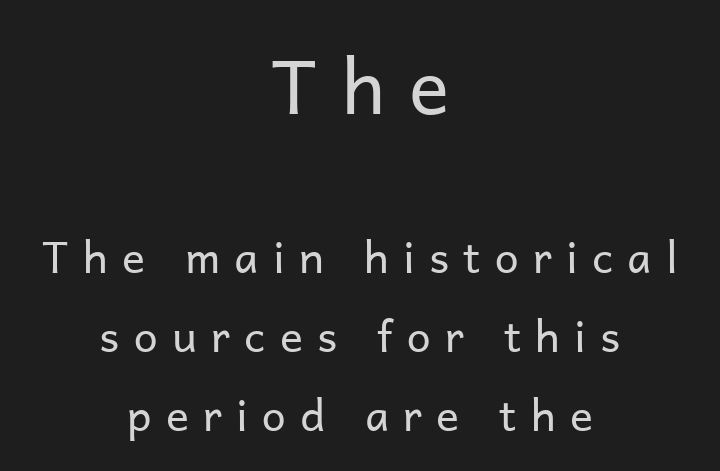
The image shows 75 px regular-weight sans-serif type, upright; set centered, line spacing 1.84x, unusually wide letter spacing (+0.33 em), not underlined; the first (top) block is 1.74x larger; low stroke contrast and a medium x-height.
